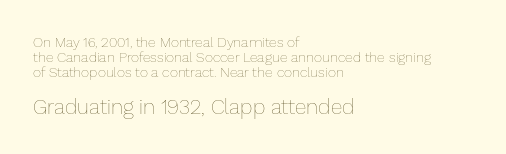
The image shows 21 px text type, upright; set left-aligned, tight line spacing (1.06x), normal letter spacing, not underlined; the second (bottom) block is 1.5x larger.
